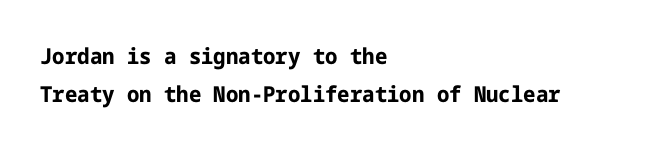
{"italic": "no", "bold": "yes", "underline": "no", "align": "left", "line_spacing_ratio": 1.71, "letter_spacing": "normal", "letter_spacing_em": 0.0, "glyph_px": 22}
